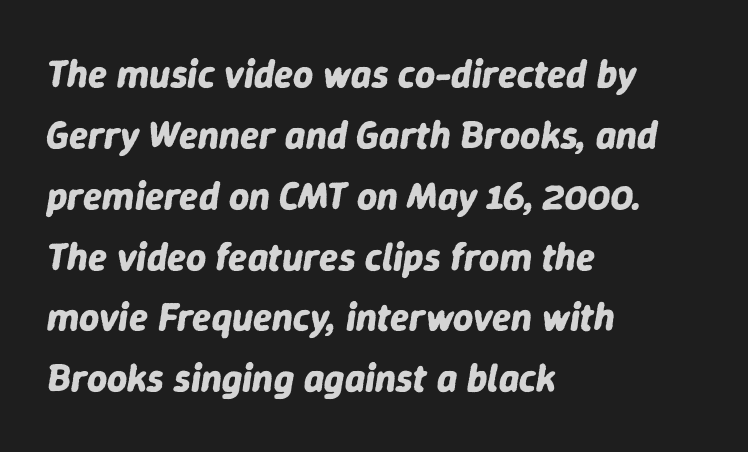
{"italic": "yes", "lean": "right", "slant_degrees": 9, "bold": "yes", "weight": "bold", "width": "normal", "stroke_contrast": "low", "x_height": "medium", "monospaced": "no", "underline": "no", "align": "left", "line_spacing": "normal", "line_spacing_ratio": 1.56, "letter_spacing": "normal", "letter_spacing_em": 0.0, "glyph_px": 39}
